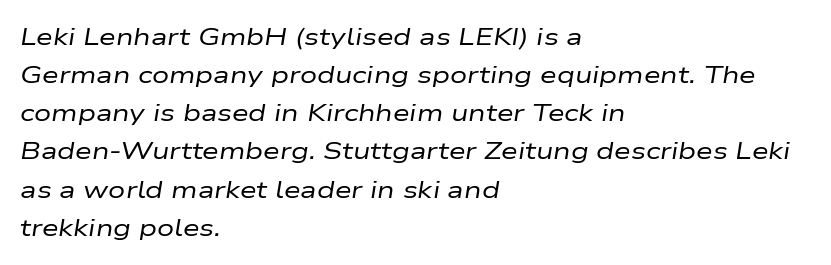
Q: Is the text bold? A: No.
Q: Is the text italic (slanted)? A: Yes, it leans right by about 9 degrees.
Q: Is the text underlined? A: No.
Q: How is the paragraph aligned? A: Left-aligned.
Q: Is the spacing between letters normal or unusually wide? A: Normal.
Q: Is the spacing between lines tight, normal or loose? A: Normal.
